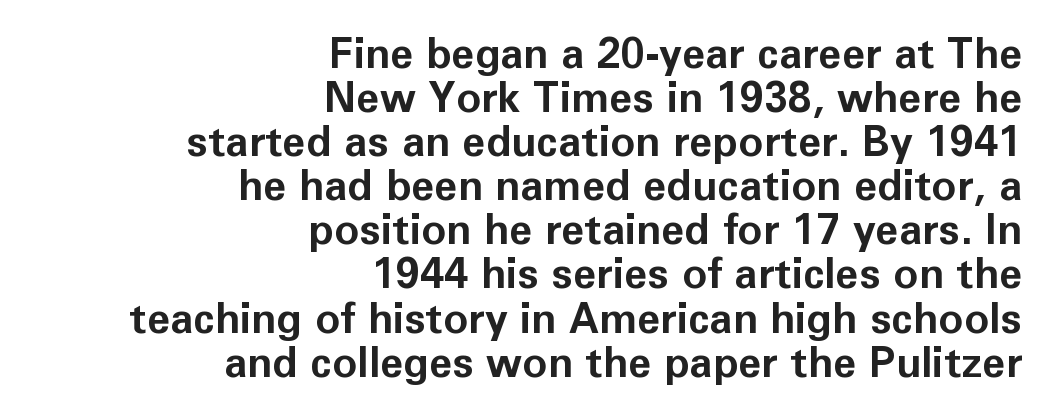
This is heavy type, rendered in bold. Nope, no serifs anywhere on these letters. Rendered with straight, roman letterforms. Horizontal bands of white between lines are thin slivers. Casual observation: everything's shoved over to the right.
